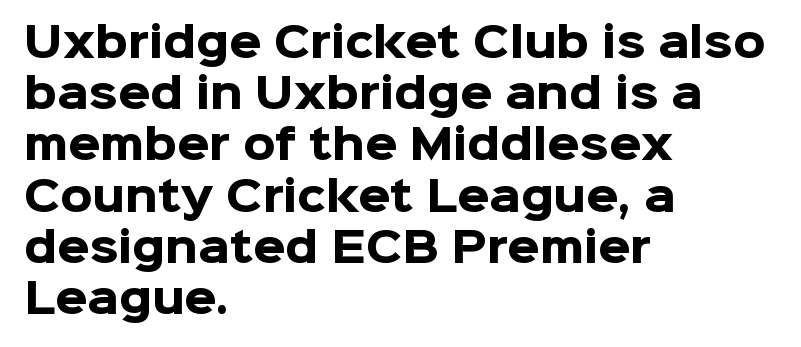
Q: Is the text bold? A: Yes.
Q: Is the text italic (slanted)? A: No, it is upright.
Q: Is the typeface a serif or a sans-serif typeface? A: Sans-serif.
Q: Is the text underlined? A: No.
Q: How is the paragraph aligned? A: Left-aligned.
Q: Is the spacing between letters normal or unusually wide? A: Normal.
Q: Is the spacing between lines tight, normal or loose? A: Normal.
Q: Width (condensed, normal, or wide)? A: Normal.
Q: Stroke contrast? A: Low.
Q: x-height? A: Medium.
Q: Monospaced? A: No.
